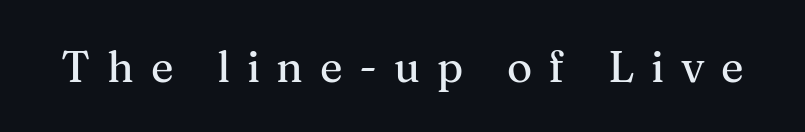
{"serif": "yes", "italic": "no", "width": "normal", "stroke_contrast": "medium", "x_height": "medium", "monospaced": "no", "underline": "no", "letter_spacing": "wide", "letter_spacing_em": 0.39, "glyph_px": 43}
